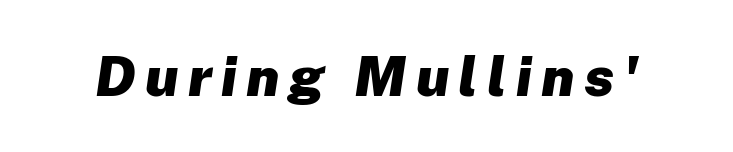
Q: Is the text bold? A: Yes.
Q: Is the text italic (slanted)? A: Yes, it leans right by about 8 degrees.
Q: Is the text underlined? A: No.
Q: Width (condensed, normal, or wide)? A: Normal.
Q: Stroke contrast? A: Low.
Q: x-height? A: Medium.
Q: Monospaced? A: No.
